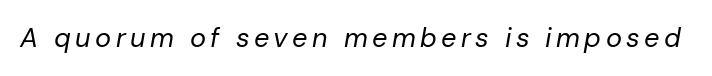
{"italic": "yes", "lean": "right", "slant_degrees": 10, "bold": "no", "underline": "no", "glyph_px": 27}
